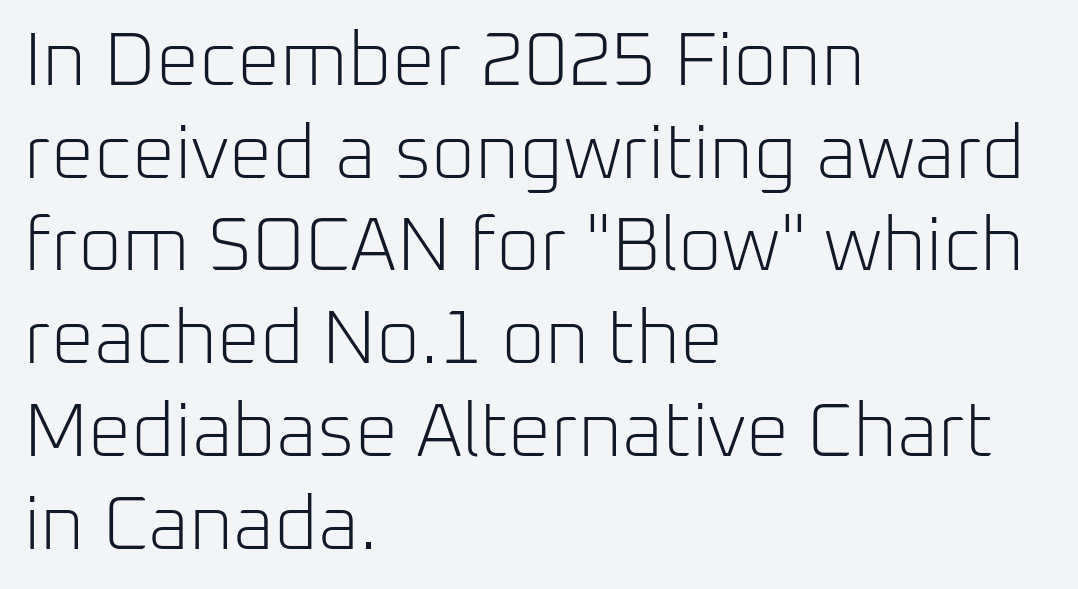
Left-aligned paragraph, ragged on the right. Descender tails drop into unmarked territory. A typesetter would call this zero additional tracking. The type family on display is of the sans-serif kind. The face looks like a standard text weight, possibly lighter. In terms of posture, this sample is upright.
